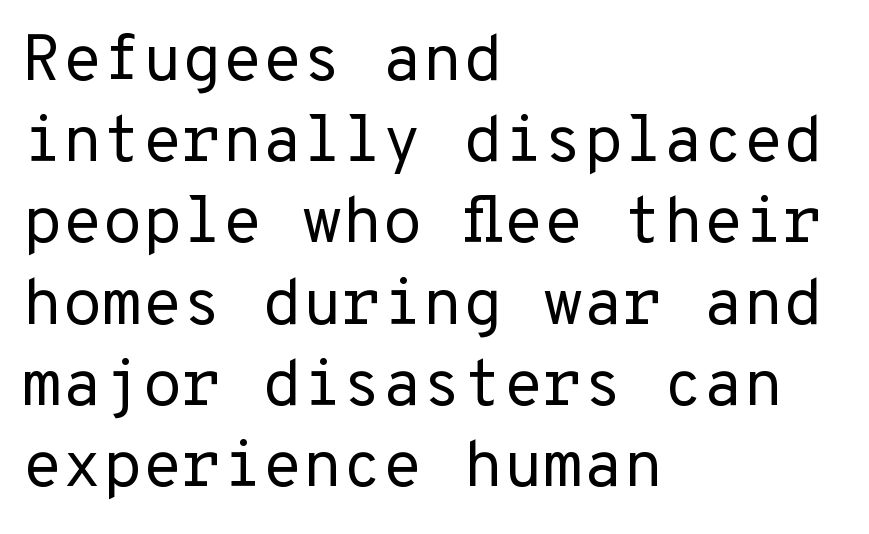
{"serif": "no", "italic": "no", "bold": "no", "weight": "regular", "width": "normal", "stroke_contrast": "low", "x_height": "medium", "underline": "no", "align": "left", "line_spacing": "normal", "line_spacing_ratio": 1.25, "letter_spacing": "normal", "letter_spacing_em": 0.0, "glyph_px": 65}
